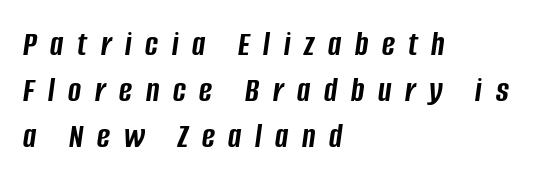
Q: Is the text bold? A: Yes.
Q: Is the text italic (slanted)? A: Yes, it leans right by about 8 degrees.
Q: Is the text underlined? A: No.
Q: How is the paragraph aligned? A: Left-aligned.
Q: Is the spacing between letters normal or unusually wide? A: Unusually wide.
Q: Is the spacing between lines tight, normal or loose? A: Normal.
Q: Width (condensed, normal, or wide)? A: Condensed.
Q: Stroke contrast? A: Low.
Q: x-height? A: Large.
Q: Monospaced? A: No.
